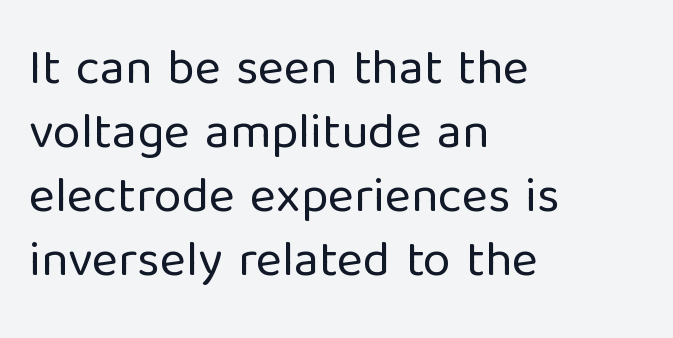
In terms of posture, this sample is upright. The foot of each line stays bare and open. The rows are spaced the way most documents space them. Serif or sans? Sans — the stroke terminals are bare.
